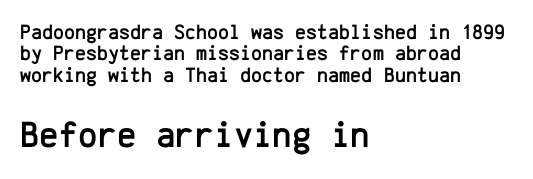
The image shows 37 px sans-serif type, upright, monospaced; set left-aligned, tight line spacing (1.02x), normal letter spacing, not underlined; the second (bottom) block is 1.76x larger; low stroke contrast and a medium x-height.
